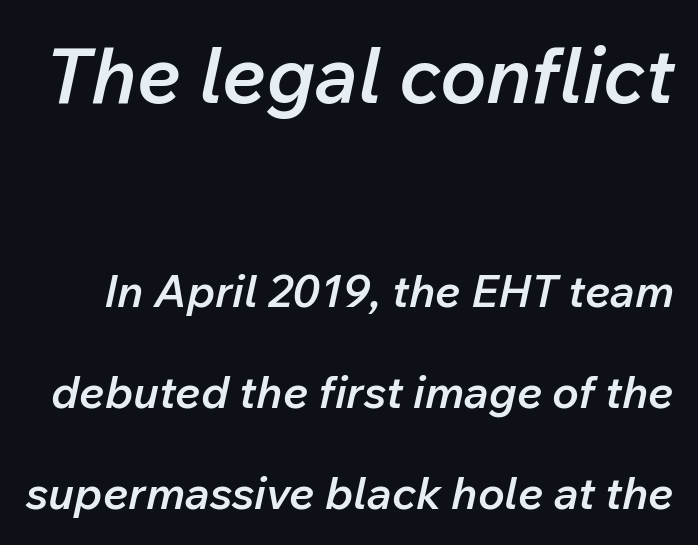
The image shows 78 px semibold type, italic (leaning right); set loose line spacing (2.24x), normal letter spacing, not underlined; the first (top) block is 1.73x larger; low stroke contrast and a medium x-height.
